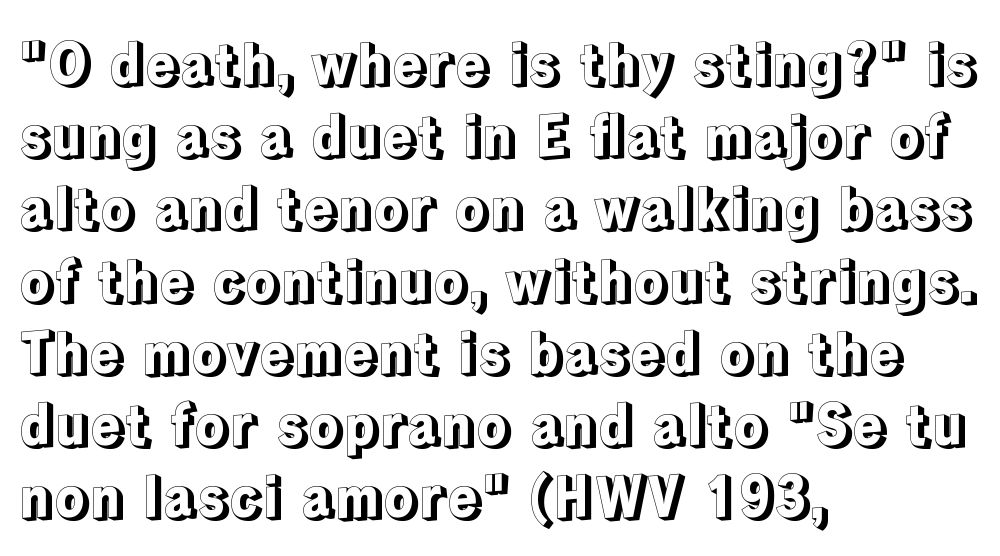
In CSS terms this would be text-align: left. The designer left line spacing at the default. A roman cut, with each character standing at attention. Is this a fixed-width face? No — the glyphs have proportional, varying widths. The line texture is even and compact thanks to regular tracking. Anything drawn beneath the words? Only blank space.
